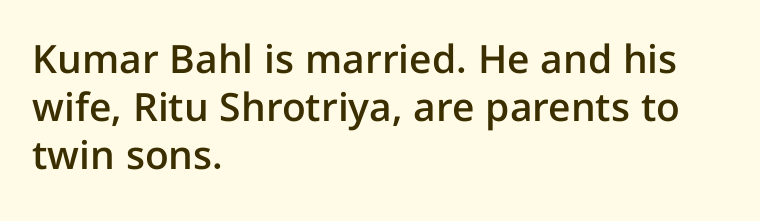
{"serif": "no", "italic": "no", "bold": "semi", "weight": "semibold", "width": "normal", "stroke_contrast": "low", "x_height": "medium", "monospaced": "no", "underline": "no", "align": "left", "line_spacing_ratio": 1.23, "letter_spacing": "normal", "letter_spacing_em": 0.0, "glyph_px": 39}
